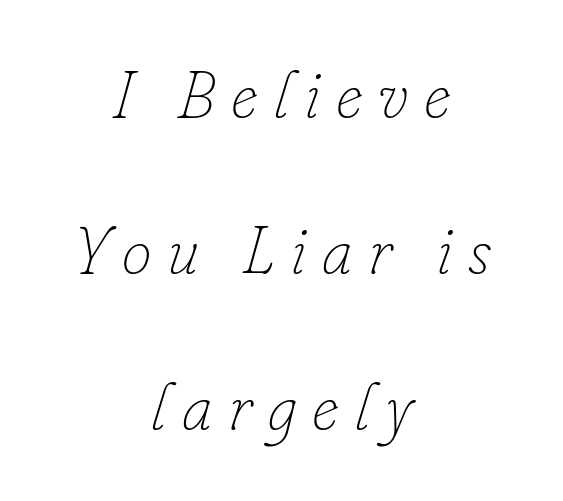
One glance says open: line gaps are wider than usual. A quiet, ordinary-to-light weight characterises the typeface. The letters advance in unequal steps, a hallmark of proportional type. Only glyphs here, with clear space below each row. A student would call this center alignment; a typographer would say set centered.
